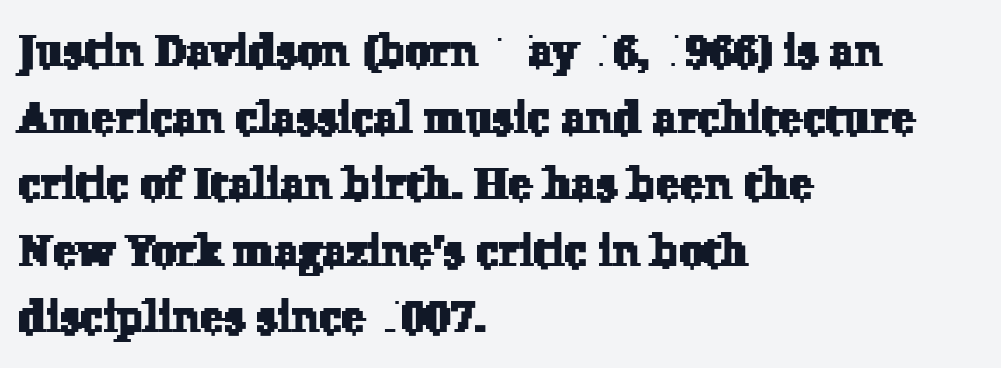
The image shows 45 px serif type; set left-aligned, normal line spacing (1.48x), normal letter spacing, not underlined; low stroke contrast and a medium x-height.
